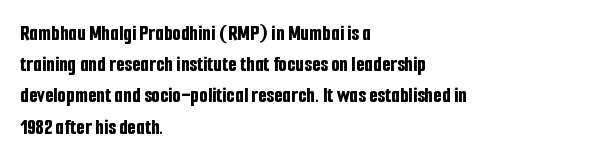
In CSS terms this would be text-align: left. Baseline-to-baseline distance is the conventional proportion of letter height. Notice how the stems are strictly vertical — no italics here. The space beneath each line is pristine and unruled. Spacing between characters is what you'd get straight out of the box. The passage shown is emphatically bold.
